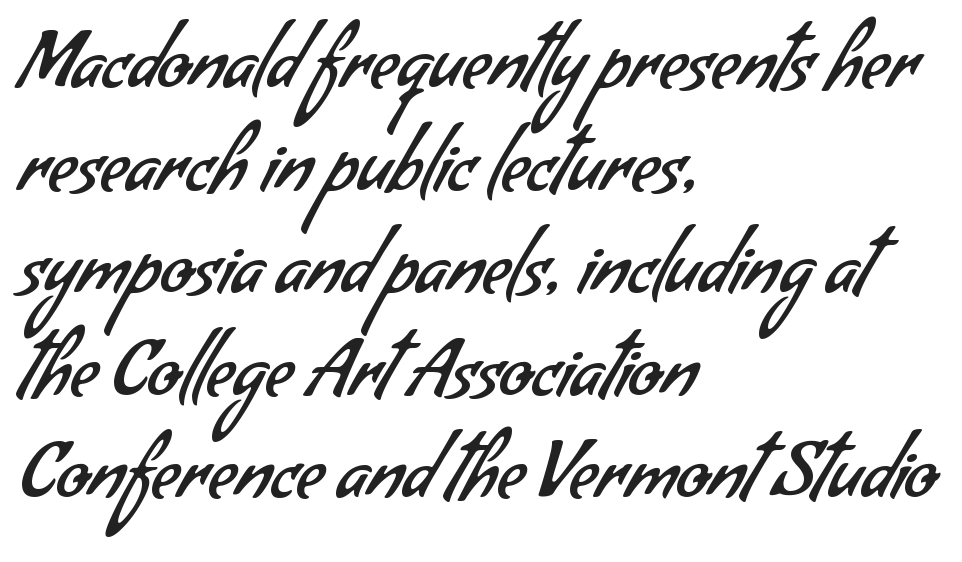
The image shows 76 px regular-weight sans-serif type; set left-aligned, normal line spacing (1.35x), normal letter spacing, not underlined; low stroke contrast and a small x-height.
